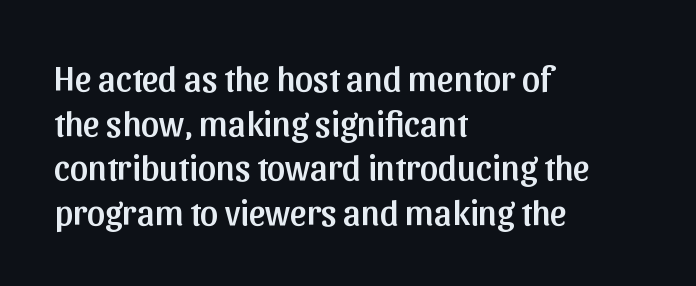
The image shows 36 px sans-serif type, upright; set left-aligned, line spacing 1.24x, normal letter spacing, not underlined; low stroke contrast and a medium x-height.
